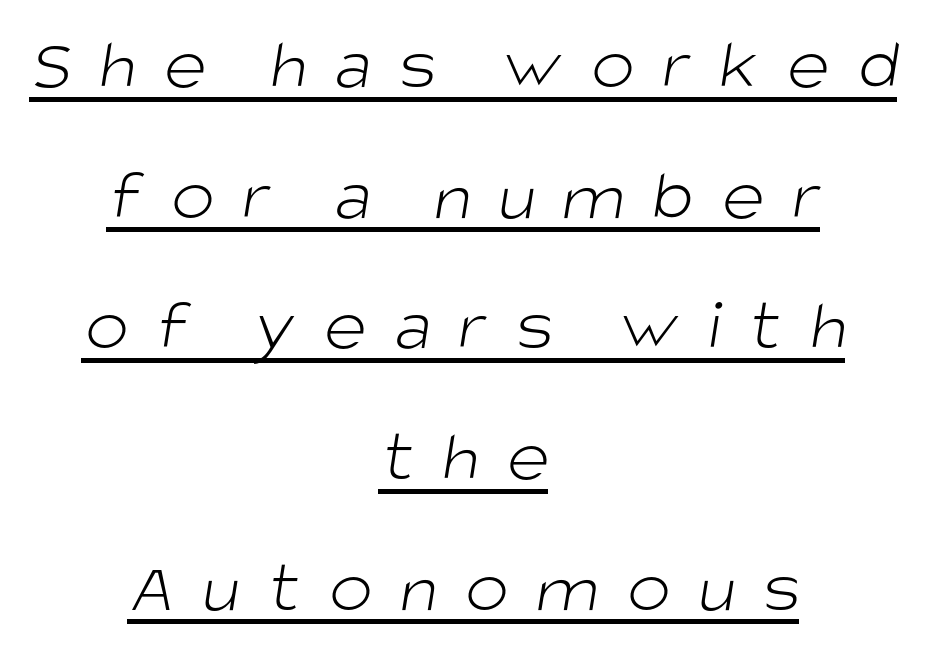
Q: Is the text bold? A: No.
Q: Is the typeface a serif or a sans-serif typeface? A: Sans-serif.
Q: Is the text underlined? A: Yes.
Q: How is the paragraph aligned? A: Centered.
Q: Is the spacing between letters normal or unusually wide? A: Unusually wide.
Q: Width (condensed, normal, or wide)? A: Normal.
Q: Stroke contrast? A: Low.
Q: x-height? A: Large.
Q: Monospaced? A: No.
